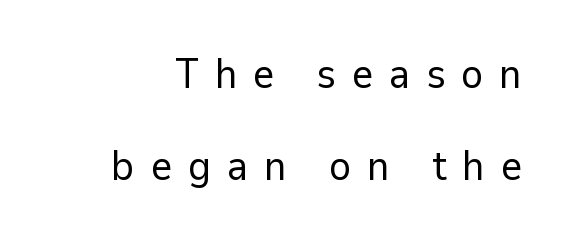
{"serif": "no", "italic": "no", "bold": "no", "weight": "regular", "width": "normal", "stroke_contrast": "low", "x_height": "medium", "monospaced": "no", "underline": "no", "line_spacing": "loose", "line_spacing_ratio": 2.24, "letter_spacing": "wide", "letter_spacing_em": 0.39, "glyph_px": 41}
